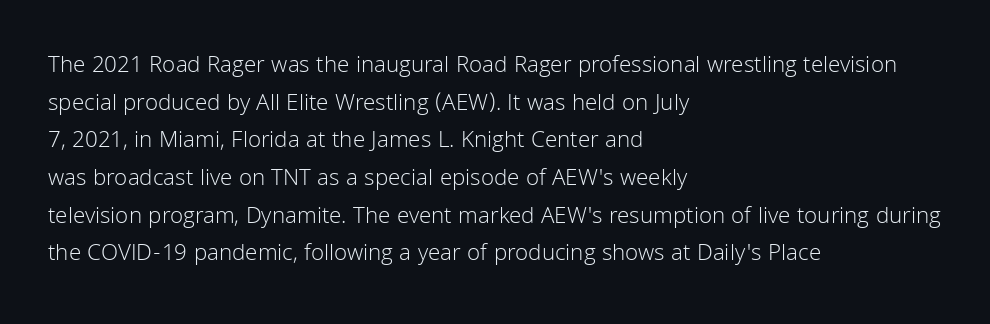
Q: Is the text bold? A: No.
Q: Is the text italic (slanted)? A: No, it is upright.
Q: Is the text underlined? A: No.
Q: How is the paragraph aligned? A: Left-aligned.
Q: Is the spacing between letters normal or unusually wide? A: Normal.
Q: Is the spacing between lines tight, normal or loose? A: Normal.
